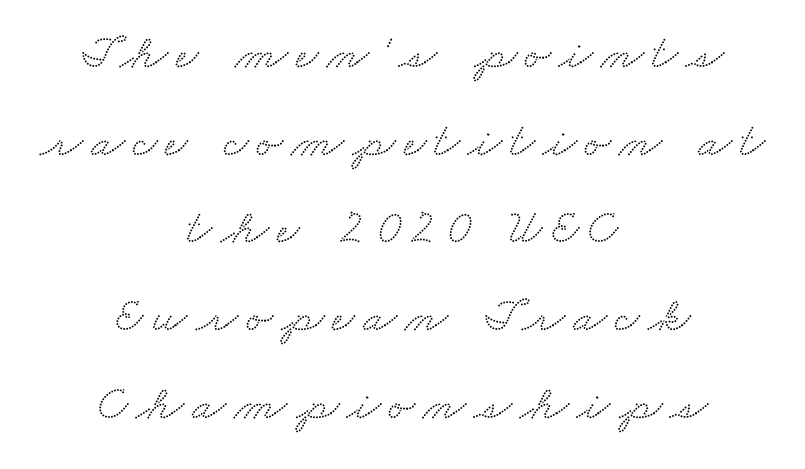
The gap between lines stays unmarked. Looks like regular typesetting: each glyph gets only the width it needs. The rendering shows small feet on the letterforms — a serif design. Both edges are ragged and mirror each other, which tells us the setting is centered.
